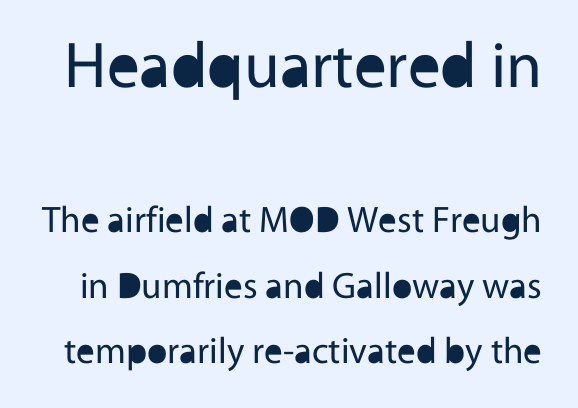
In terms of posture, this sample is upright. The strokes carry an ordinary text weight at most. Which chunk is bigger? The first one — the top block dwarfs the bottom. Here the designer chose a conventional face with non-uniform glyph widths. Caption: standard tracking, unaltered. Beneath every word, the page is bare.
